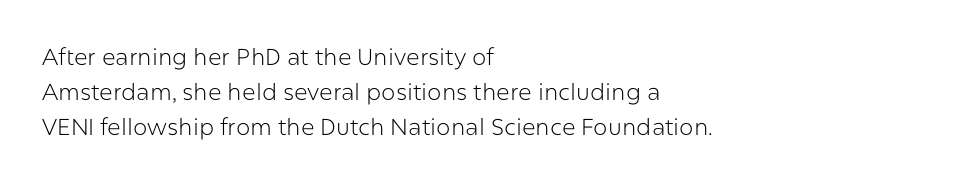
Weight: not bold — regular or lighter. The typesetter chose a ragged-right arrangement here. Each new line begins a customary step beneath the previous one. You could call the tracking neutral — neither tight nor loose. Only glyphs here, with clear space below each row. You can tell it's not italic because the verticals are truly vertical.
